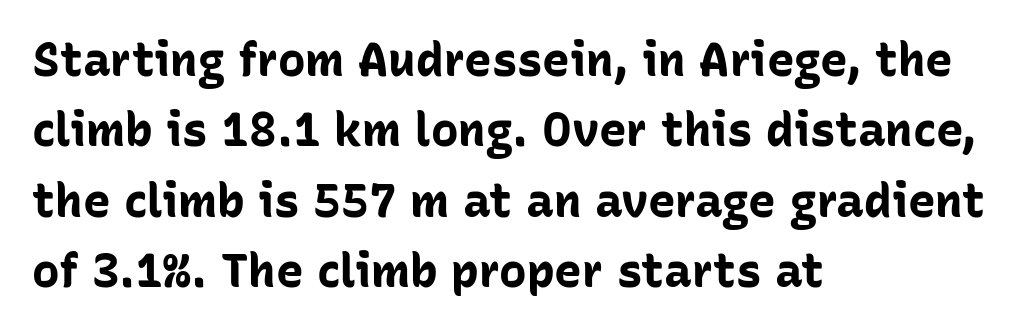
What stands out about the letter spacing? Nothing — it is the standard amount. Notice how thick the strokes are: this is what a full bold looks like. Designer's note — italics off, roman on. Each row of text sits above clean, open space.
